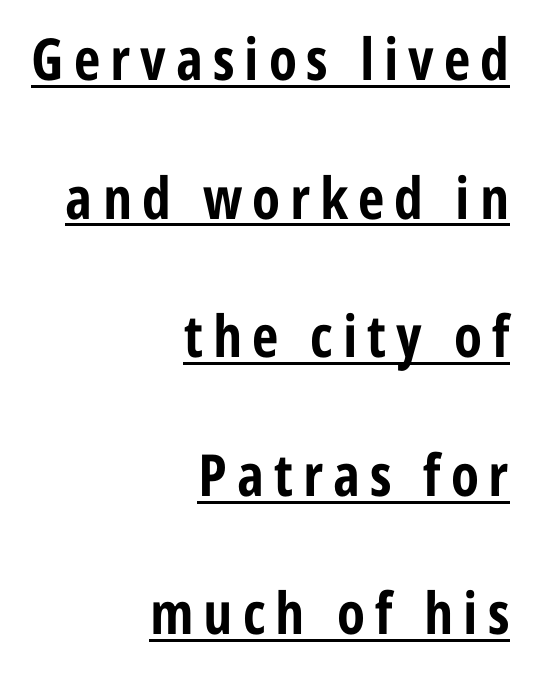
The lettering holds an erect, upright posture throughout. A rule runs beneath these lines of type. Line ends are locked; line starts wander. Stroke thickness is high; the sample reads as a true bold. In terms of letterform style, serifs are entirely absent.
